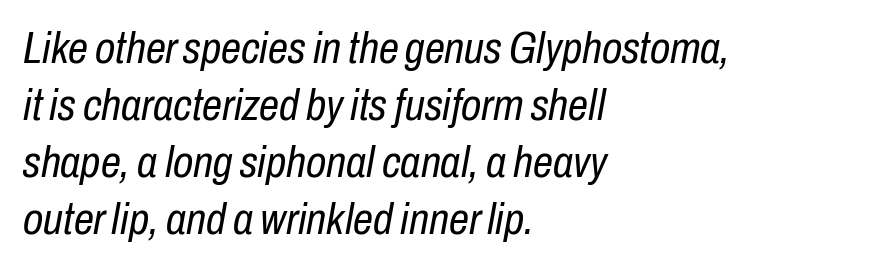
The image shows 45 px regular-weight, condensed type, italic (leaning right); set left-aligned, normal line spacing (1.27x), normal letter spacing, not underlined; low stroke contrast and a medium x-height.
